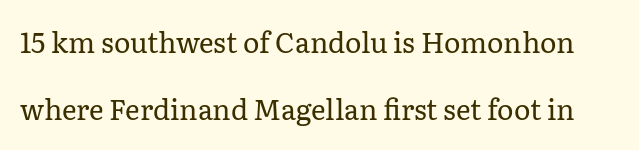
Descenders are the only things crossing below the line. Successive baselines arrive slowly, with a big drop between each. Do the characters align in a grid? No, the font is proportional. Designer's note — italics off, roman on.
